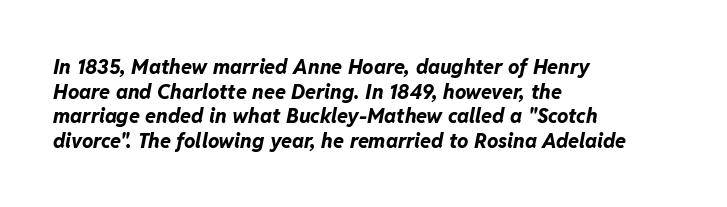
{"italic": "yes", "lean": "right", "slant_degrees": 11, "bold": "yes", "underline": "no", "align": "left", "line_spacing_ratio": 1.23, "letter_spacing": "normal", "letter_spacing_em": 0.0, "glyph_px": 20}
